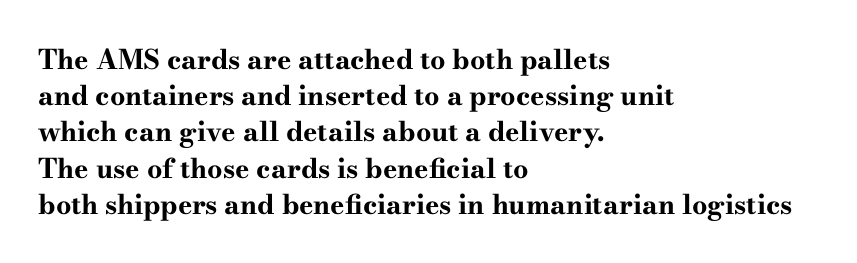
Does the weight exceed regular? Yes, all the way to bold. Inter-character spacing is left at the font's built-in metrics. If you drew a ruler down the left edge, every line would touch it. Only glyphs here, with clear space below each row. This sample keeps an unexceptional amount of space between lines.
